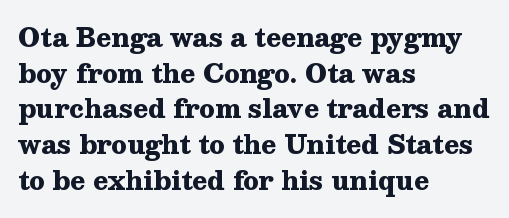
{"italic": "no", "bold": "yes", "underline": "no", "align": "left", "line_spacing": "normal", "line_spacing_ratio": 1.43, "letter_spacing": "normal", "letter_spacing_em": 0.0, "glyph_px": 25}
